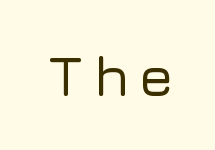
Q: Is the text italic (slanted)? A: No, it is upright.
Q: Is the typeface a serif or a sans-serif typeface? A: Sans-serif.
Q: Is the text underlined? A: No.
Q: Width (condensed, normal, or wide)? A: Normal.
Q: Stroke contrast? A: Low.
Q: x-height? A: Medium.
Q: Monospaced? A: No.
